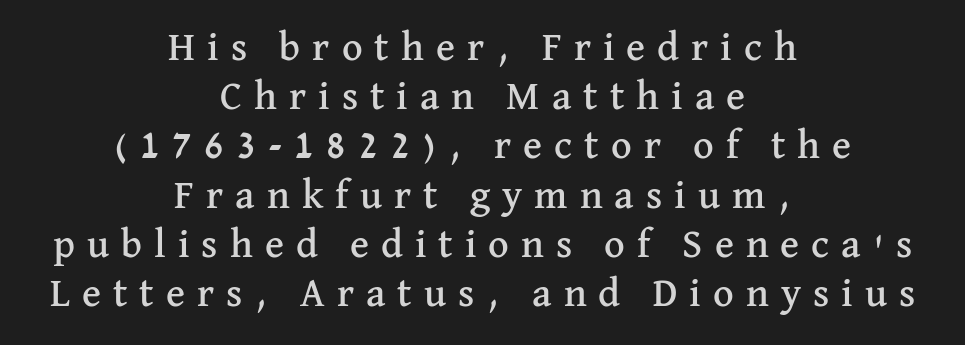
Q: Is the text italic (slanted)? A: No, it is upright.
Q: Is the typeface a serif or a sans-serif typeface? A: Serif.
Q: Is the text underlined? A: No.
Q: How is the paragraph aligned? A: Centered.
Q: Is the spacing between letters normal or unusually wide? A: Unusually wide.
Q: Width (condensed, normal, or wide)? A: Normal.
Q: Stroke contrast? A: Medium.
Q: x-height? A: Medium.
Q: Monospaced? A: No.
